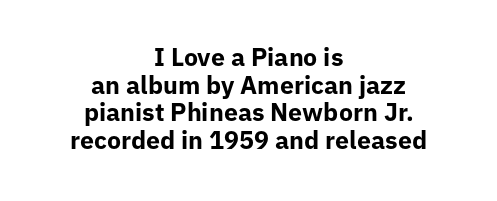
Q: Is the text bold? A: Yes.
Q: Is the text italic (slanted)? A: No, it is upright.
Q: Is the text underlined? A: No.
Q: How is the paragraph aligned? A: Centered.
Q: Is the spacing between letters normal or unusually wide? A: Normal.
Q: Is the spacing between lines tight, normal or loose? A: Tight.
